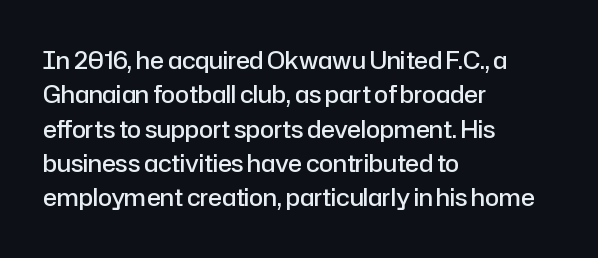
{"italic": "no", "bold": "semi", "underline": "no", "align": "left", "line_spacing": "normal", "line_spacing_ratio": 1.49, "letter_spacing": "normal", "letter_spacing_em": 0.0, "glyph_px": 23}
